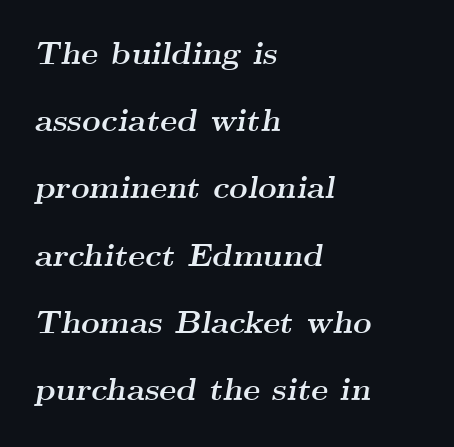
The image shows 32 px semibold, wide serif type, italic (leaning right); set left-aligned, loose line spacing (2.1x), normal letter spacing, not underlined; medium stroke contrast and a small x-height.
